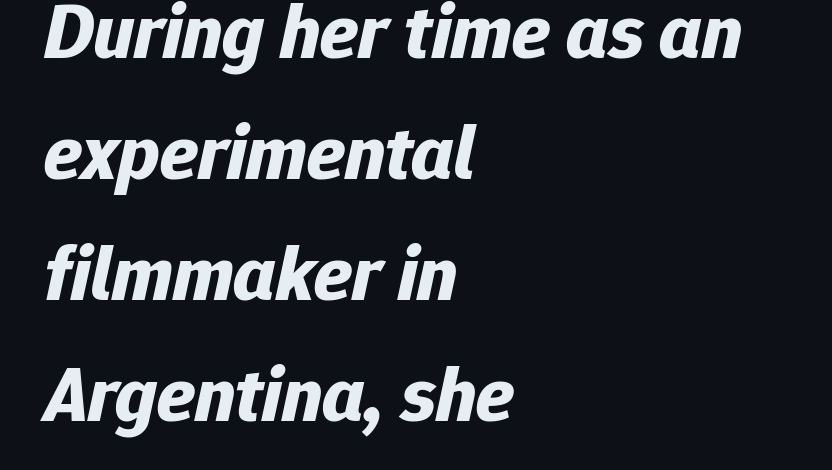
Casual observation: everything's shoved over to the left. Typesetter's note: full bold, strokes at maximum text heaviness. Clear beneath every line of the passage. Character widths vary here, with narrow letters taking less room than wide ones. Is there much room between lines? A standard amount, neither cramped nor airy.
